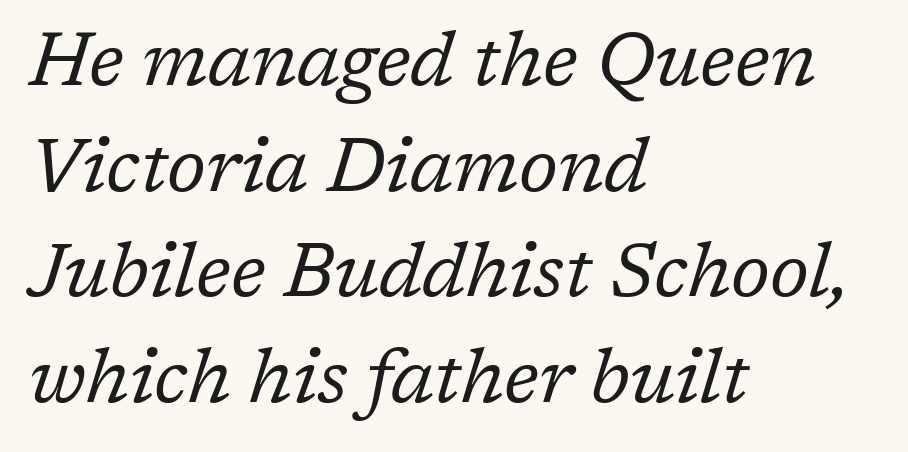
The space directly below the letters is spotless. Is this a heavy cut? Hardly; it is regular or lighter. Notice how the passage keeps a crisp vertical edge on the left only. The letters carry serifs — small finishing strokes at the ends of their stems. Students, observe: this is what conventionally led text looks like.
